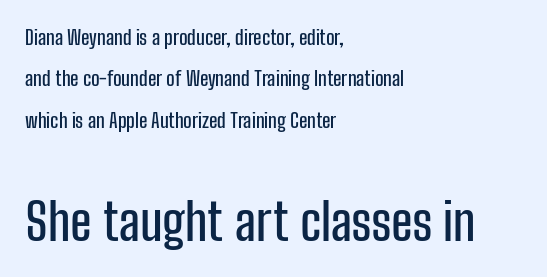
Q: Is the text italic (slanted)? A: No, it is upright.
Q: Is the typeface a serif or a sans-serif typeface? A: Sans-serif.
Q: Is the text underlined? A: No.
Q: How is the paragraph aligned? A: Left-aligned.
Q: Is the spacing between letters normal or unusually wide? A: Normal.
Q: Is the spacing between lines tight, normal or loose? A: Loose.
Q: Which block of text is set in a larger size, the first (top) or the second (bottom)? A: The second (bottom) one.
Q: Width (condensed, normal, or wide)? A: Condensed.
Q: Stroke contrast? A: Low.
Q: x-height? A: Medium.
Q: Monospaced? A: No.
